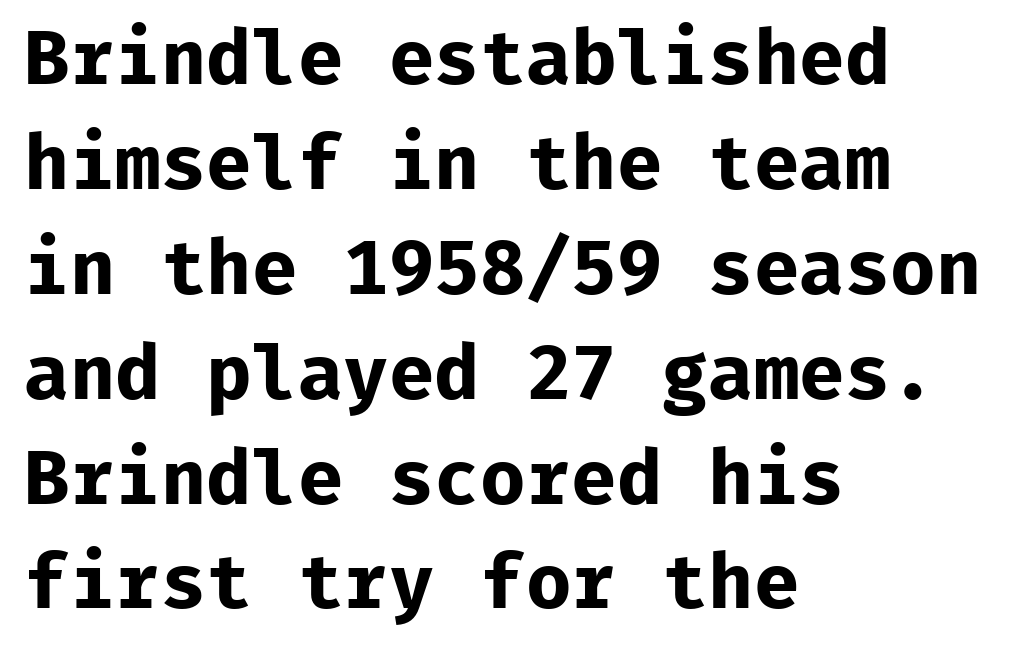
{"serif": "no", "italic": "no", "bold": "yes", "weight": "bold", "width": "normal", "stroke_contrast": "low", "x_height": "medium", "monospaced": "yes", "underline": "no", "align": "left", "line_spacing": "normal", "line_spacing_ratio": 1.38, "letter_spacing": "normal", "letter_spacing_em": 0.0, "glyph_px": 76}
